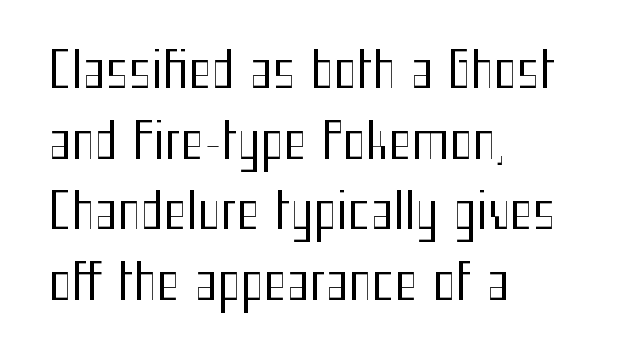
{"serif": "no", "italic": "no", "bold": "no", "weight": "regular", "width": "condensed", "stroke_contrast": "medium", "x_height": "medium", "monospaced": "no", "underline": "no", "align": "left", "line_spacing": "normal", "line_spacing_ratio": 1.44, "letter_spacing": "normal", "letter_spacing_em": 0.0, "glyph_px": 49}
